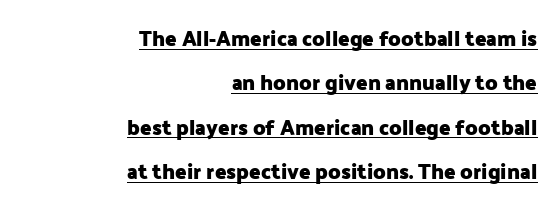
{"italic": "no", "bold": "yes", "underline": "yes", "align": "right", "line_spacing": "loose", "line_spacing_ratio": 2.11, "letter_spacing": "normal", "letter_spacing_em": 0.0, "glyph_px": 21}
